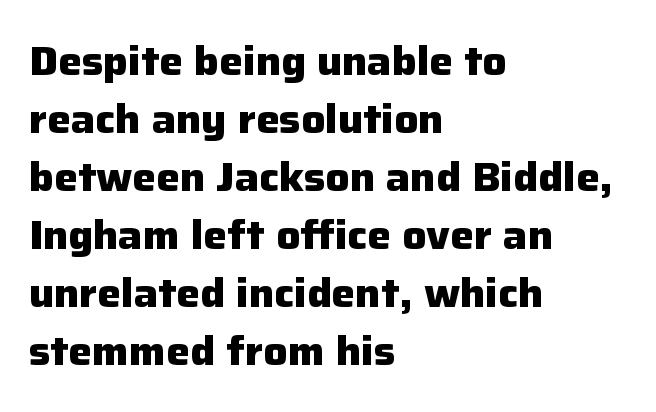
Q: Is the text bold? A: Yes.
Q: Is the text italic (slanted)? A: No, it is upright.
Q: Is the typeface a serif or a sans-serif typeface? A: Sans-serif.
Q: Is the text underlined? A: No.
Q: How is the paragraph aligned? A: Left-aligned.
Q: Is the spacing between letters normal or unusually wide? A: Normal.
Q: Is the spacing between lines tight, normal or loose? A: Normal.
Q: Width (condensed, normal, or wide)? A: Normal.
Q: Stroke contrast? A: Low.
Q: x-height? A: Medium.
Q: Monospaced? A: No.
